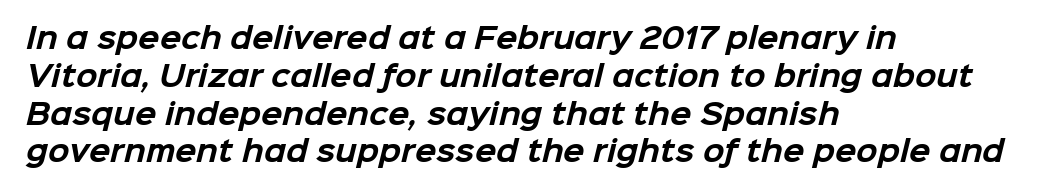
The image shows 28 px bold sans-serif type; set left-aligned, normal line spacing (1.35x), normal letter spacing, not underlined; low stroke contrast and a medium x-height.
